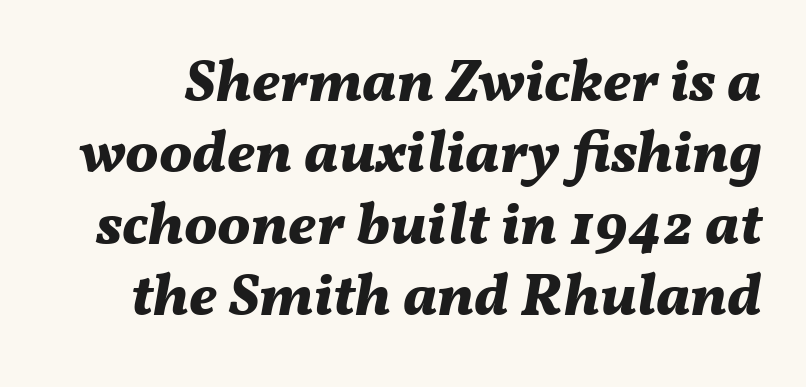
Quick note: underline off. Does the weight exceed regular? Yes, all the way to bold. If you drew a line through each stem, it would be angled. Think of a printed novel: that variable character pitch is what you see here. Short note: letters normally spaced.
